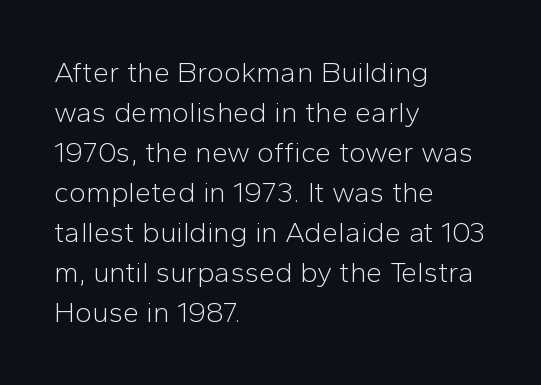
Q: Is the text bold? A: No.
Q: Is the text italic (slanted)? A: No, it is upright.
Q: Is the typeface a serif or a sans-serif typeface? A: Sans-serif.
Q: Is the text underlined? A: No.
Q: How is the paragraph aligned? A: Left-aligned.
Q: Is the spacing between letters normal or unusually wide? A: Normal.
Q: Is the spacing between lines tight, normal or loose? A: Normal.
Q: Width (condensed, normal, or wide)? A: Normal.
Q: Stroke contrast? A: Low.
Q: x-height? A: Medium.
Q: Monospaced? A: No.
